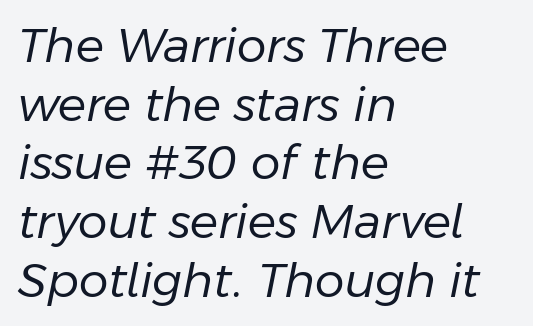
The image shows 47 px regular-weight type, italic (leaning right); set left-aligned, normal line spacing (1.25x), normal letter spacing, not underlined; low stroke contrast and a medium x-height.
